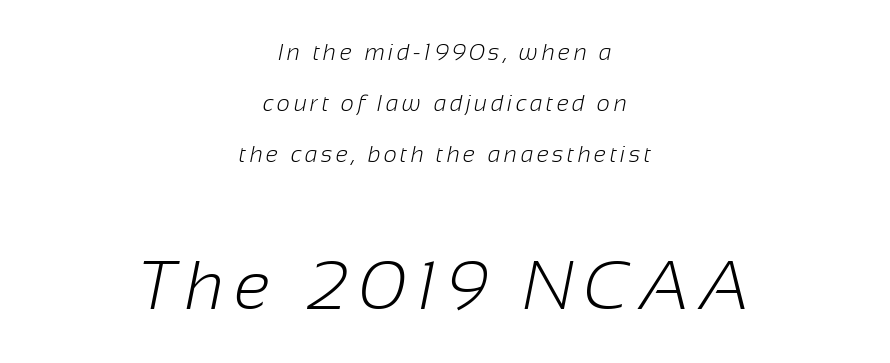
The image shows 68 px light sans-serif type; set centered, loose line spacing (2.22x), not underlined; the second (bottom) block is 2.96x larger; low stroke contrast and a medium x-height.
